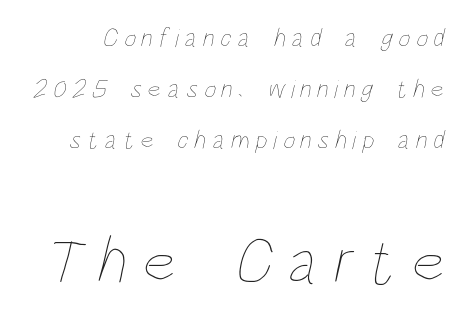
Q: Is the text bold? A: No.
Q: Is the text underlined? A: No.
Q: Is the spacing between letters normal or unusually wide? A: Unusually wide.
Q: Is the spacing between lines tight, normal or loose? A: Loose.
Q: Which block of text is set in a larger size, the first (top) or the second (bottom)? A: The second (bottom) one.
Q: Width (condensed, normal, or wide)? A: Condensed.
Q: Stroke contrast? A: Low.
Q: x-height? A: Large.
Q: Monospaced? A: No.
